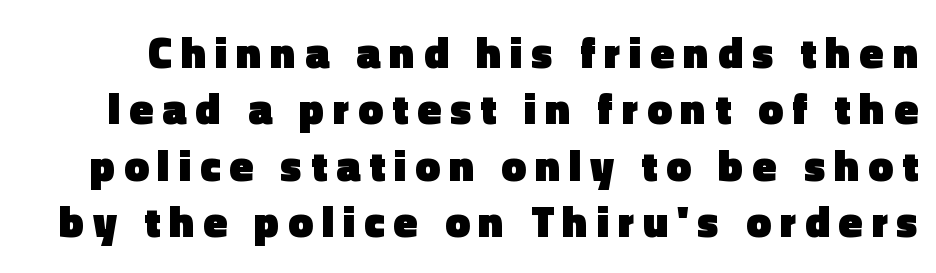
Q: Is the text bold? A: Yes.
Q: Is the text italic (slanted)? A: No, it is upright.
Q: Is the typeface a serif or a sans-serif typeface? A: Sans-serif.
Q: Is the text underlined? A: No.
Q: Is the spacing between letters normal or unusually wide? A: Unusually wide.
Q: Is the spacing between lines tight, normal or loose? A: Normal.
Q: Width (condensed, normal, or wide)? A: Normal.
Q: x-height? A: Medium.
Q: Monospaced? A: No.
